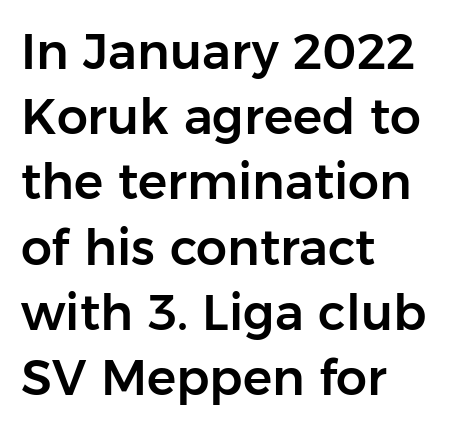
The lines are quadded left. Just letters on the line, the space beneath them empty. The characters display no serif detailing; their extremities are plain. Ordinary non-slanted type is in use.
